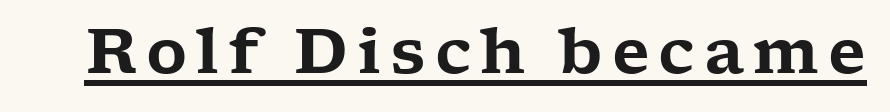
Q: Is the text italic (slanted)? A: No, it is upright.
Q: Is the typeface a serif or a sans-serif typeface? A: Serif.
Q: Is the text underlined? A: Yes.
Q: Width (condensed, normal, or wide)? A: Wide.
Q: Stroke contrast? A: Low.
Q: x-height? A: Medium.
Q: Monospaced? A: No.
